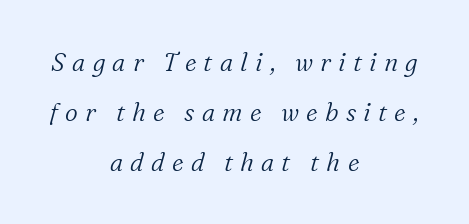
Q: Is the text bold? A: No.
Q: Is the text italic (slanted)? A: Yes, it leans right by about 16 degrees.
Q: Is the text underlined? A: No.
Q: How is the paragraph aligned? A: Centered.
Q: Is the spacing between letters normal or unusually wide? A: Unusually wide.
Q: Is the spacing between lines tight, normal or loose? A: Loose.
